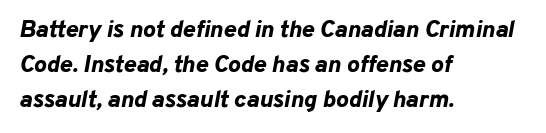
The image shows 24 px bold type, italic (leaning right); set left-aligned, normal line spacing (1.46x), normal letter spacing, not underlined.
